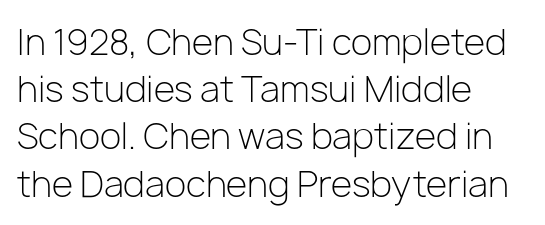
This sample uses an upright cut, with every glyph sitting square on the baseline. Think of a printed novel: that variable character pitch is what you see here. In CSS terms this would be text-align: left. Vertical stems look standard width or narrower in stroke. Observe the absence of serifs on each vertical stroke in this sample. Quick note: underline off.
